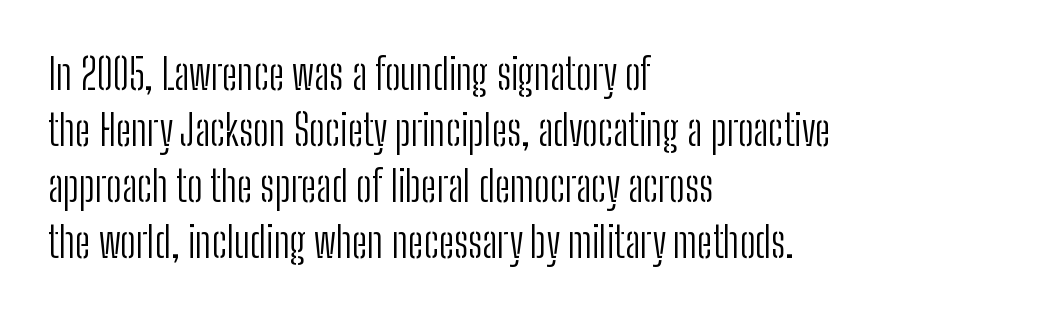
Q: Is the text bold? A: No.
Q: Is the text italic (slanted)? A: No, it is upright.
Q: Is the typeface a serif or a sans-serif typeface? A: Sans-serif.
Q: Is the text underlined? A: No.
Q: How is the paragraph aligned? A: Left-aligned.
Q: Is the spacing between letters normal or unusually wide? A: Normal.
Q: Is the spacing between lines tight, normal or loose? A: Normal.
Q: Width (condensed, normal, or wide)? A: Condensed.
Q: Stroke contrast? A: Low.
Q: x-height? A: Medium.
Q: Monospaced? A: No.
